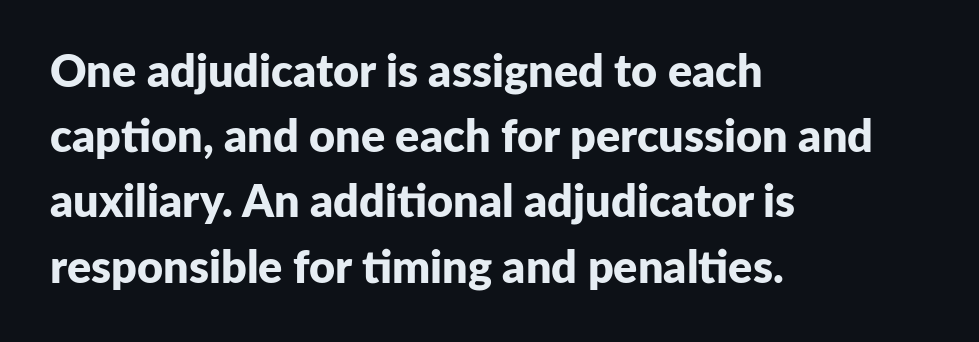
The image shows 45 px bold sans-serif type, upright; set left-aligned, normal line spacing (1.45x), normal letter spacing, not underlined; low stroke contrast and a medium x-height.
